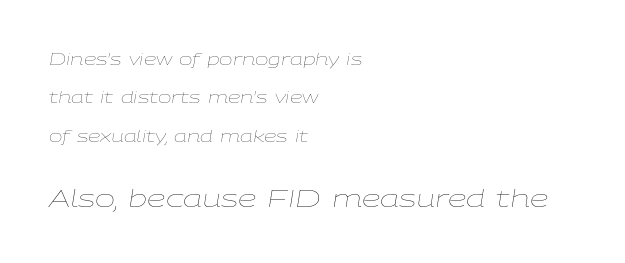
Q: Is the text bold? A: No.
Q: Is the text italic (slanted)? A: Yes, it leans right by about 9 degrees.
Q: Is the text underlined? A: No.
Q: How is the paragraph aligned? A: Left-aligned.
Q: Is the spacing between letters normal or unusually wide? A: Normal.
Q: Is the spacing between lines tight, normal or loose? A: Loose.
Q: Which block of text is set in a larger size, the first (top) or the second (bottom)? A: The second (bottom) one.
